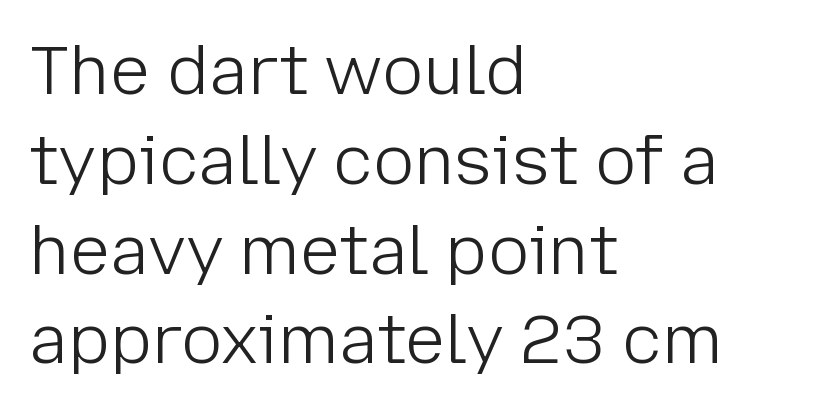
Q: Is the text bold? A: No.
Q: Is the text italic (slanted)? A: No, it is upright.
Q: Is the typeface a serif or a sans-serif typeface? A: Sans-serif.
Q: Is the text underlined? A: No.
Q: How is the paragraph aligned? A: Left-aligned.
Q: Is the spacing between letters normal or unusually wide? A: Normal.
Q: Is the spacing between lines tight, normal or loose? A: Normal.
Q: Width (condensed, normal, or wide)? A: Normal.
Q: Stroke contrast? A: Low.
Q: x-height? A: Medium.
Q: Monospaced? A: No.
